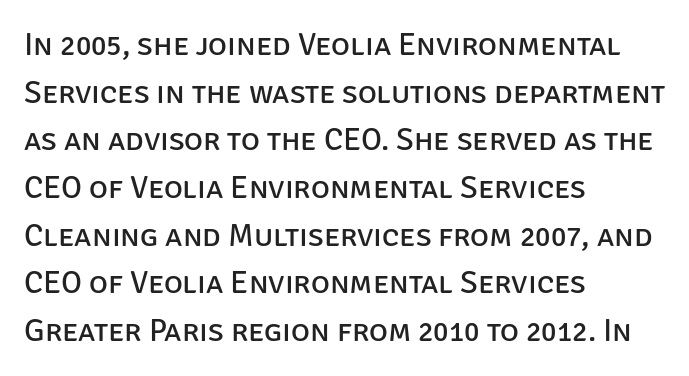
{"serif": "no", "italic": "no", "bold": "no", "weight": "regular", "width": "normal", "stroke_contrast": "low", "x_height": "large", "monospaced": "no", "underline": "no", "align": "left", "line_spacing": "normal", "line_spacing_ratio": 1.49, "letter_spacing": "normal", "letter_spacing_em": 0.0, "glyph_px": 32}
